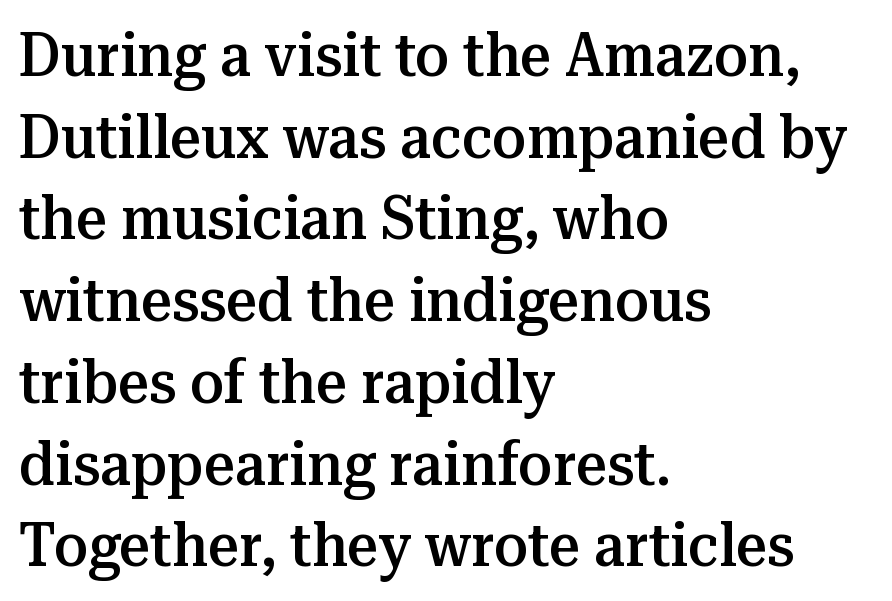
Q: Is the text bold? A: Semi-bold.
Q: Is the text italic (slanted)? A: No, it is upright.
Q: Is the typeface a serif or a sans-serif typeface? A: Serif.
Q: Is the text underlined? A: No.
Q: How is the paragraph aligned? A: Left-aligned.
Q: Is the spacing between letters normal or unusually wide? A: Normal.
Q: Is the spacing between lines tight, normal or loose? A: Normal.
Q: Width (condensed, normal, or wide)? A: Normal.
Q: Stroke contrast? A: Medium.
Q: x-height? A: Medium.
Q: Monospaced? A: No.
